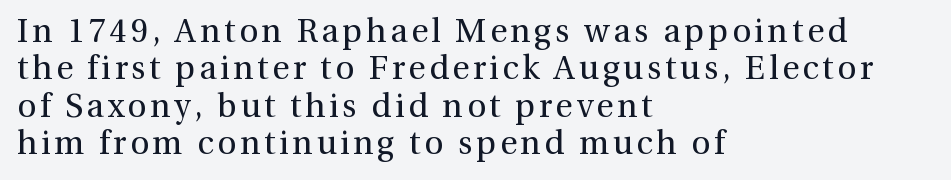
{"serif": "yes", "italic": "no", "bold": "no", "weight": "regular", "width": "normal", "x_height": "medium", "monospaced": "no", "underline": "no", "align": "left", "line_spacing": "tight", "line_spacing_ratio": 1.13, "glyph_px": 33}
